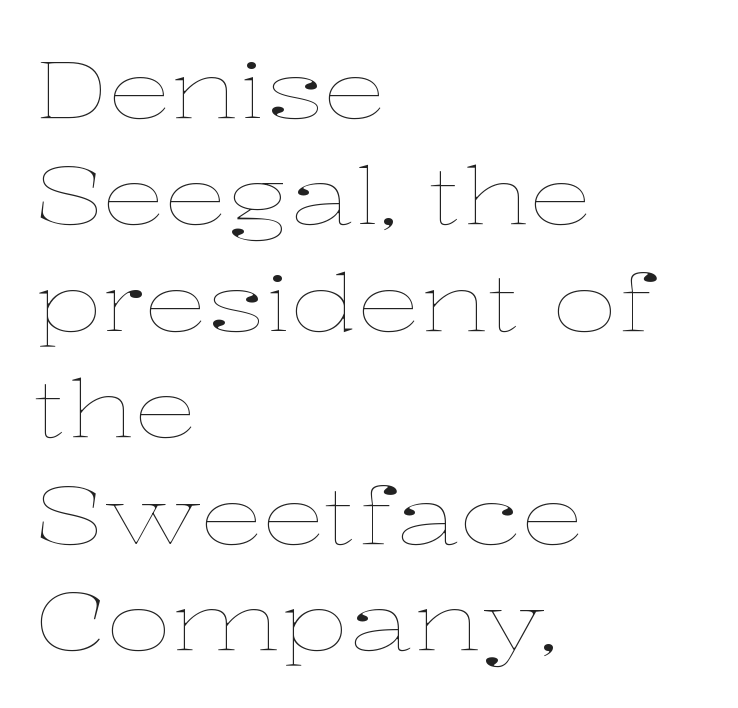
The image shows 80 px thin, wide type, upright; set left-aligned, normal line spacing (1.33x), normal letter spacing, not underlined; low stroke contrast and a medium x-height.
